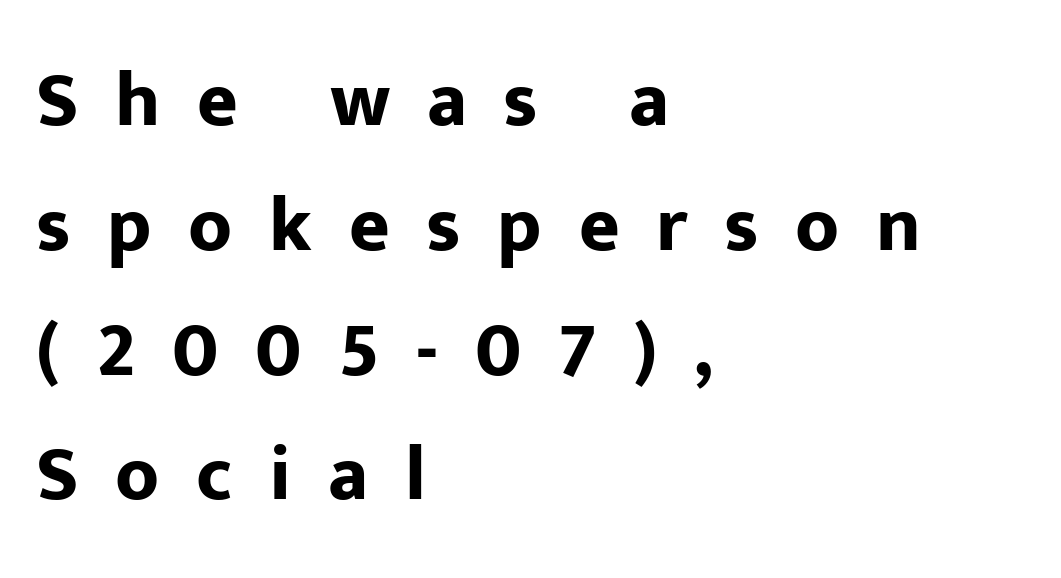
{"serif": "no", "italic": "no", "bold": "yes", "weight": "bold", "width": "normal", "stroke_contrast": "low", "x_height": "medium", "monospaced": "no", "underline": "no", "align": "left", "line_spacing": "normal", "line_spacing_ratio": 1.6, "letter_spacing": "wide", "letter_spacing_em": 0.47, "glyph_px": 78}
